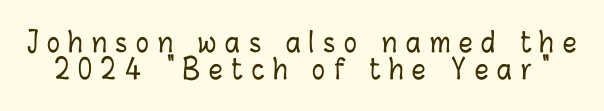
The foot of each line stays bare and open. Whoever set this chose condensed vertical rhythm over breathing room. Every stem runs plumb, perpendicular to the baseline. Tracking here is generous; glyphs stand well apart from one another.
